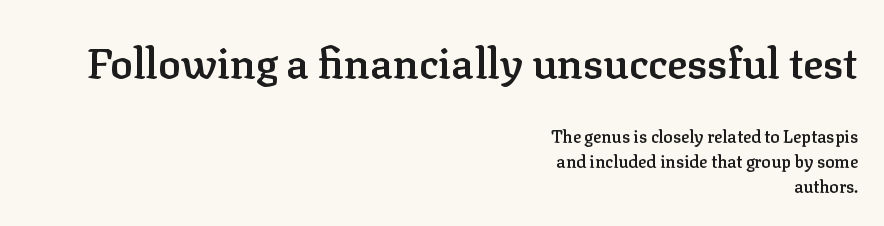
{"serif": "yes", "italic": "no", "bold": "semi", "weight": "semibold", "width": "normal", "stroke_contrast": "low", "x_height": "medium", "monospaced": "no", "underline": "no", "align": "right", "line_spacing": "normal", "line_spacing_ratio": 1.47, "letter_spacing": "normal", "letter_spacing_em": 0.0, "larger_block": "first", "size_ratio": 2.47, "glyph_px": 42}
